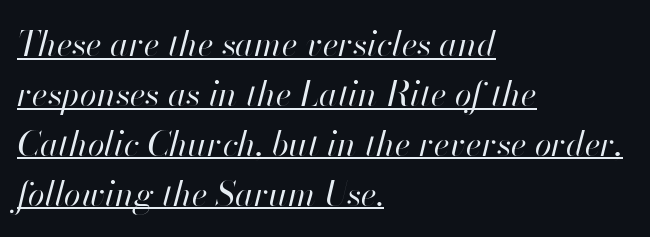
{"italic": "yes", "lean": "right", "slant_degrees": 13, "bold": "no", "weight": "regular", "width": "normal", "stroke_contrast": "high", "x_height": "small", "monospaced": "no", "underline": "yes", "align": "left", "line_spacing": "normal", "line_spacing_ratio": 1.47, "letter_spacing": "normal", "letter_spacing_em": 0.0, "glyph_px": 34}
